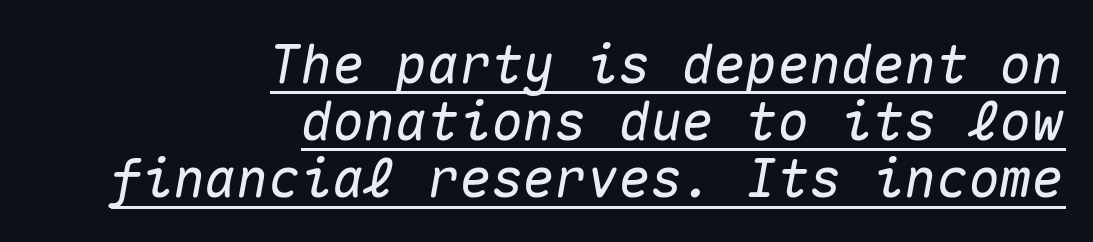
Q: Is the text italic (slanted)? A: Yes, it leans right by about 10 degrees.
Q: Is the text underlined? A: Yes.
Q: How is the paragraph aligned? A: Right-aligned.
Q: Is the spacing between letters normal or unusually wide? A: Normal.
Q: Is the spacing between lines tight, normal or loose? A: Tight.
Q: Width (condensed, normal, or wide)? A: Normal.
Q: Stroke contrast? A: Medium.
Q: x-height? A: Medium.
Q: Monospaced? A: Yes.
